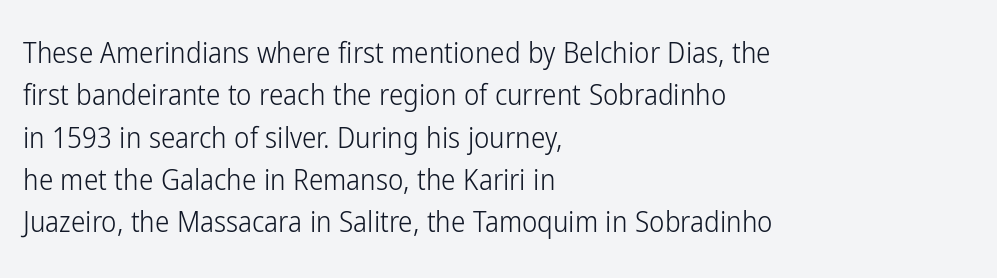
The rendering uses natural spacing where letterforms have individual widths. Spacing between characters is what you'd get straight out of the box. Unmarked baselines from the first word to the last. A quiet, ordinary-to-light weight characterises the typeface.
